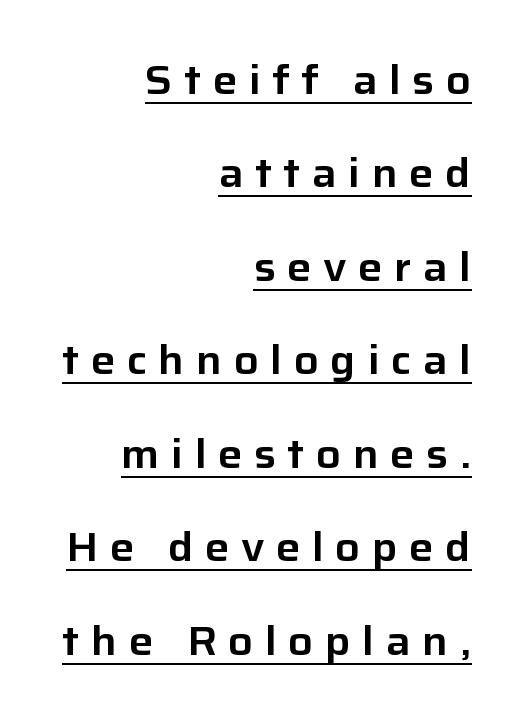
The image shows 41 px sans-serif type, upright; set right-aligned, loose line spacing (2.28x), unusually wide letter spacing (+0.28 em), underlined; low stroke contrast and a medium x-height.
